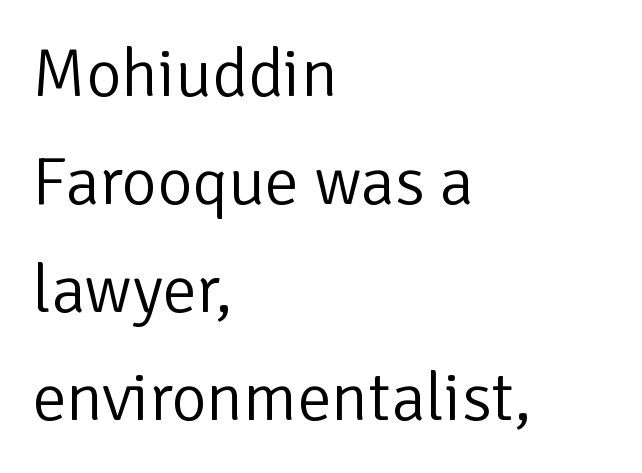
The image shows 68 px light sans-serif type, upright; set left-aligned, normal line spacing (1.59x), normal letter spacing, not underlined; low stroke contrast and a medium x-height.
